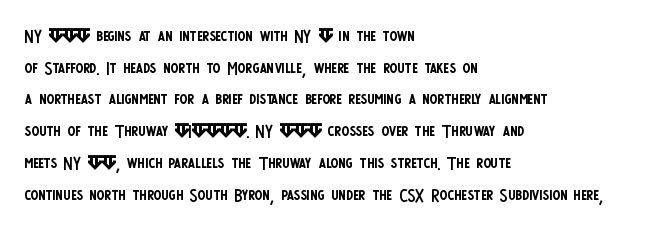
Q: Is the text bold? A: No.
Q: Is the text italic (slanted)? A: No, it is upright.
Q: Is the text underlined? A: No.
Q: How is the paragraph aligned? A: Left-aligned.
Q: Is the spacing between letters normal or unusually wide? A: Normal.
Q: Is the spacing between lines tight, normal or loose? A: Normal.
